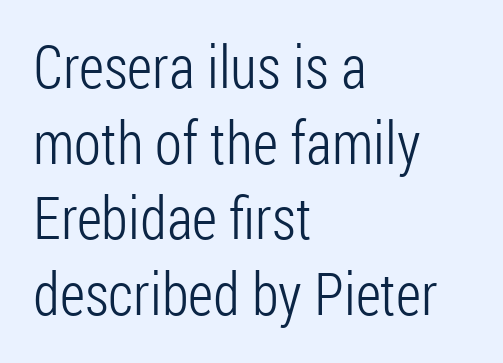
{"serif": "no", "italic": "no", "bold": "no", "weight": "light", "width": "condensed", "stroke_contrast": "low", "x_height": "medium", "monospaced": "no", "underline": "no", "align": "left", "line_spacing": "normal", "line_spacing_ratio": 1.28, "letter_spacing": "normal", "letter_spacing_em": 0.0, "glyph_px": 59}
